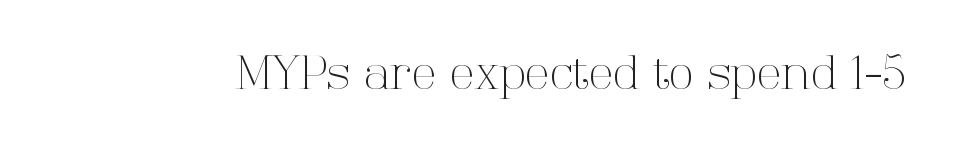
The image shows 46 px light serif type, upright; set normal letter spacing, not underlined; high stroke contrast and a medium x-height.
